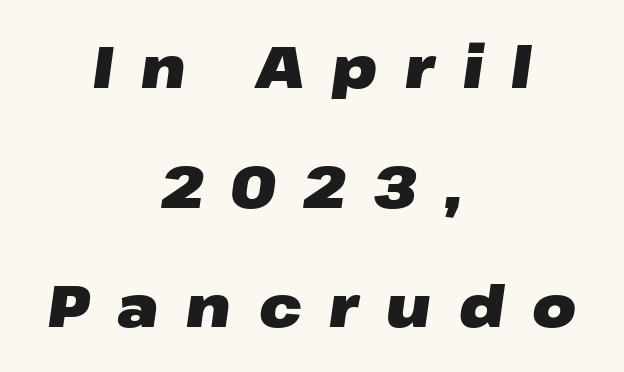
Q: Is the text bold? A: Yes.
Q: Is the text italic (slanted)? A: Yes, it leans right by about 8 degrees.
Q: Is the text underlined? A: No.
Q: How is the paragraph aligned? A: Centered.
Q: Is the spacing between letters normal or unusually wide? A: Unusually wide.
Q: Is the spacing between lines tight, normal or loose? A: Loose.
Q: Width (condensed, normal, or wide)? A: Wide.
Q: Stroke contrast? A: Low.
Q: x-height? A: Medium.
Q: Monospaced? A: No.
